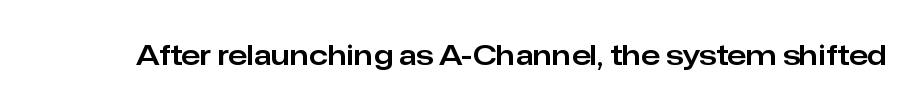
Q: Is the text italic (slanted)? A: No, it is upright.
Q: Is the typeface a serif or a sans-serif typeface? A: Sans-serif.
Q: Is the text underlined? A: No.
Q: Is the spacing between letters normal or unusually wide? A: Normal.
Q: Width (condensed, normal, or wide)? A: Normal.
Q: Stroke contrast? A: Low.
Q: x-height? A: Medium.
Q: Monospaced? A: No.
